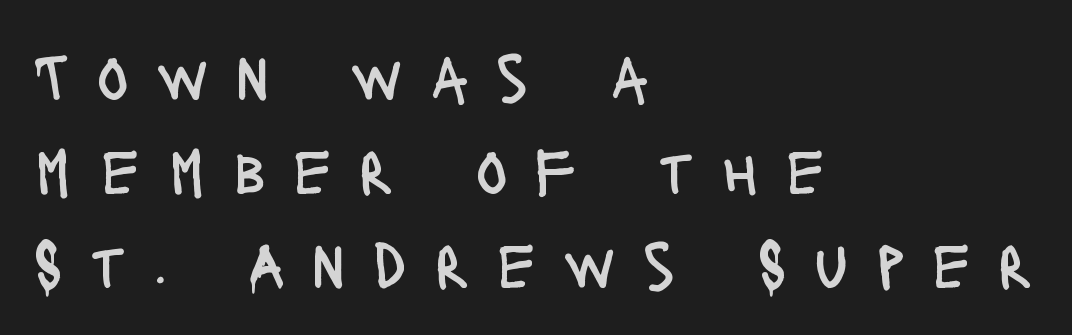
Q: Is the text bold? A: No.
Q: Is the text italic (slanted)? A: No, it is upright.
Q: Is the typeface a serif or a sans-serif typeface? A: Sans-serif.
Q: Is the text underlined? A: No.
Q: How is the paragraph aligned? A: Left-aligned.
Q: Is the spacing between letters normal or unusually wide? A: Unusually wide.
Q: Is the spacing between lines tight, normal or loose? A: Normal.
Q: Width (condensed, normal, or wide)? A: Condensed.
Q: Stroke contrast? A: Low.
Q: x-height? A: Large.
Q: Monospaced? A: No.
